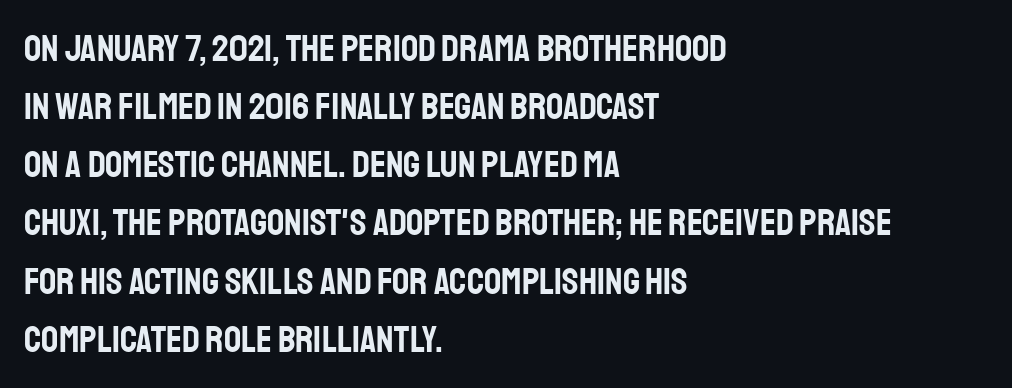
The image shows 38 px condensed sans-serif type, upright; set left-aligned, normal line spacing (1.53x), normal letter spacing, not underlined; low stroke contrast and a large x-height.
